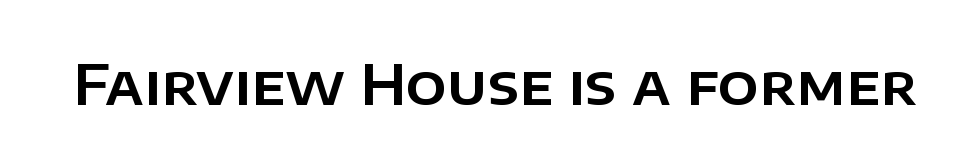
The image shows 54 px sans-serif type, upright; set normal letter spacing, not underlined; low stroke contrast and a large x-height.
